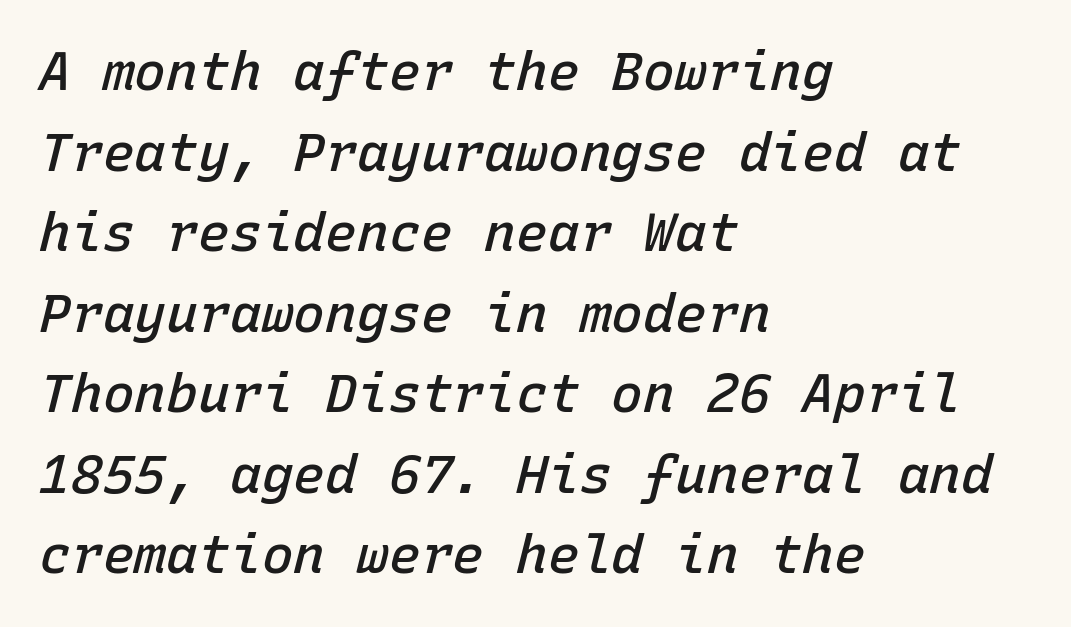
Here the designer chose a console-style face with uniform glyph widths. The rag falls on the right side of this text block. Each glyph is drawn with semibold strokes, heavier than normal yet not fully bold. No extra tracking has been applied to these lines.
